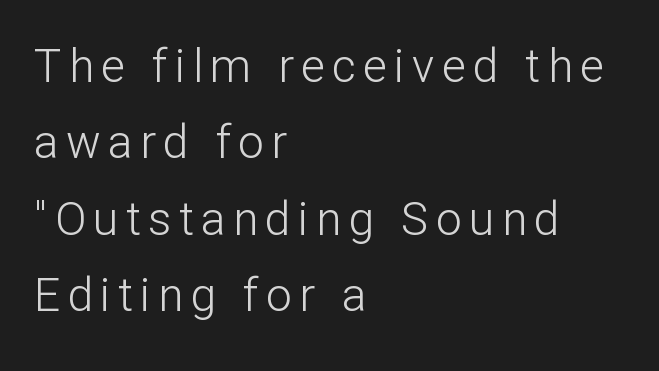
Q: Is the text bold? A: No.
Q: Is the text italic (slanted)? A: No, it is upright.
Q: Is the typeface a serif or a sans-serif typeface? A: Sans-serif.
Q: Is the text underlined? A: No.
Q: How is the paragraph aligned? A: Left-aligned.
Q: Is the spacing between lines tight, normal or loose? A: Normal.
Q: Width (condensed, normal, or wide)? A: Normal.
Q: Stroke contrast? A: Low.
Q: x-height? A: Medium.
Q: Monospaced? A: No.
